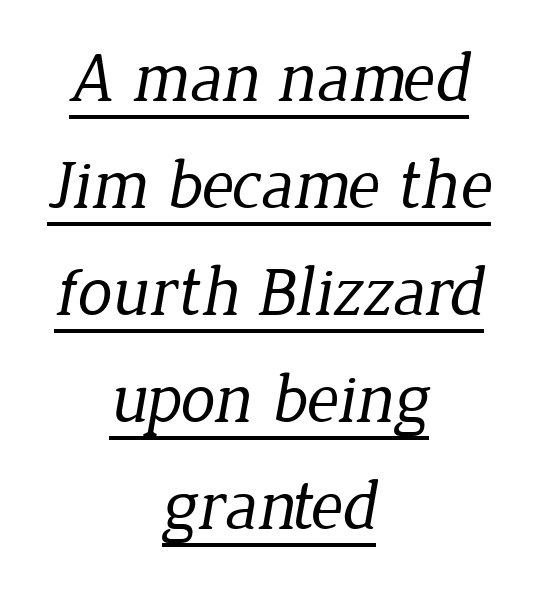
Q: Is the text bold? A: No.
Q: Is the typeface a serif or a sans-serif typeface? A: Serif.
Q: Is the text underlined? A: Yes.
Q: How is the paragraph aligned? A: Centered.
Q: Is the spacing between letters normal or unusually wide? A: Normal.
Q: Is the spacing between lines tight, normal or loose? A: Normal.
Q: Width (condensed, normal, or wide)? A: Normal.
Q: Stroke contrast? A: Low.
Q: x-height? A: Medium.
Q: Monospaced? A: No.
